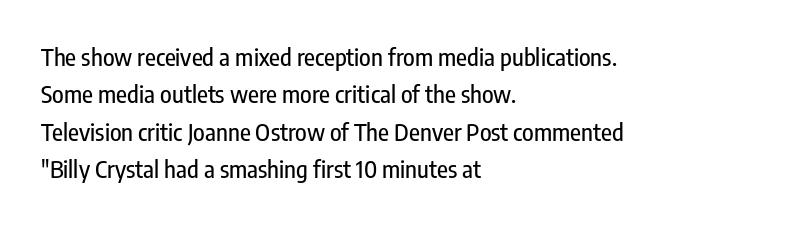
Quick note: interline space is typical. Ordinary non-slanted type is in use. The glyphs are unaccompanied by any horizontal stroke below them. The setting favours the left margin, as ordinary paragraphs usually do.
